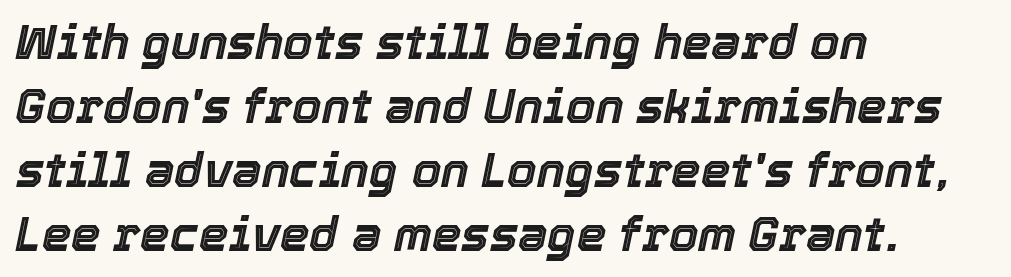
{"italic": "yes", "lean": "right", "slant_degrees": 12, "width": "normal", "x_height": "medium", "monospaced": "no", "underline": "no", "align": "left", "line_spacing": "normal", "line_spacing_ratio": 1.36, "letter_spacing": "normal", "letter_spacing_em": 0.0, "glyph_px": 47}
